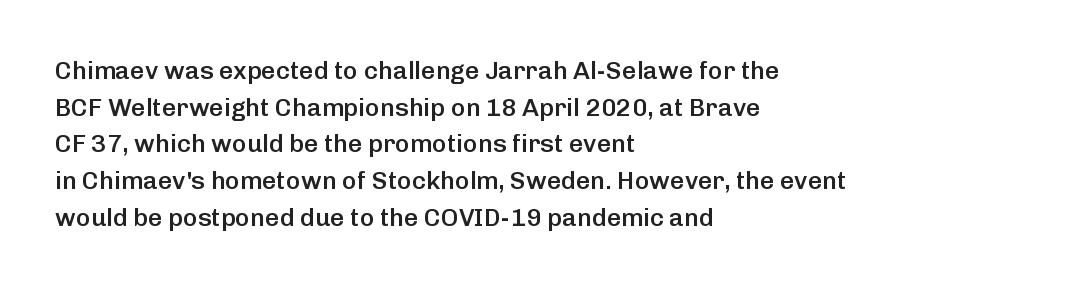
Q: Is the text bold? A: Semi-bold.
Q: Is the text italic (slanted)? A: No, it is upright.
Q: Is the text underlined? A: No.
Q: How is the paragraph aligned? A: Left-aligned.
Q: Is the spacing between letters normal or unusually wide? A: Normal.
Q: Is the spacing between lines tight, normal or loose? A: Normal.
